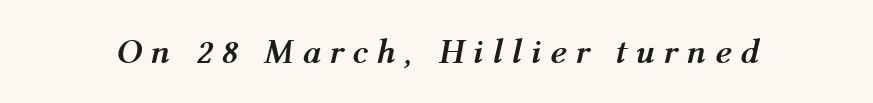
The image shows 35 px semibold type, italic (leaning right); set unusually wide letter spacing (+0.24 em), not underlined; medium stroke contrast and a medium x-height.
